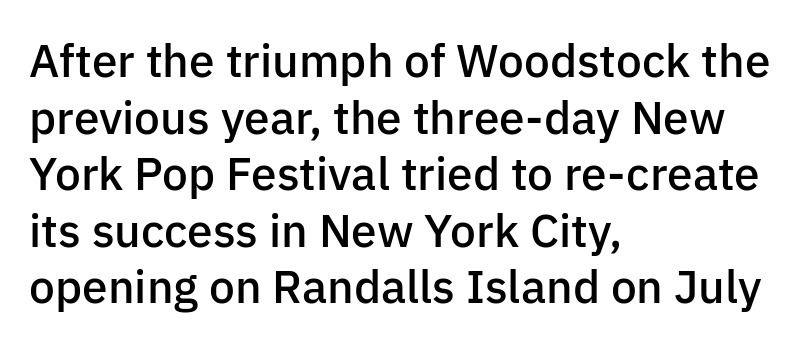
{"serif": "no", "italic": "no", "bold": "semi", "weight": "semibold", "width": "normal", "stroke_contrast": "low", "x_height": "medium", "monospaced": "no", "underline": "no", "align": "left", "line_spacing_ratio": 1.23, "letter_spacing": "normal", "letter_spacing_em": 0.0, "glyph_px": 46}
